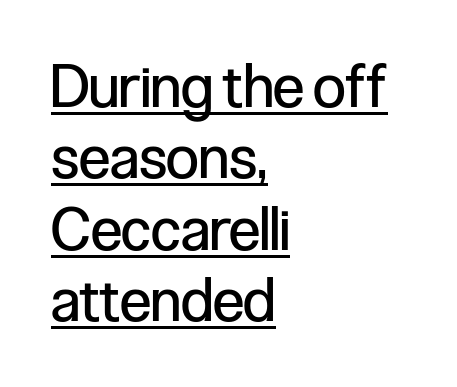
The image shows 59 px regular-weight, condensed sans-serif type, upright; set left-aligned, line spacing 1.21x, normal letter spacing, underlined; low stroke contrast and a medium x-height.
